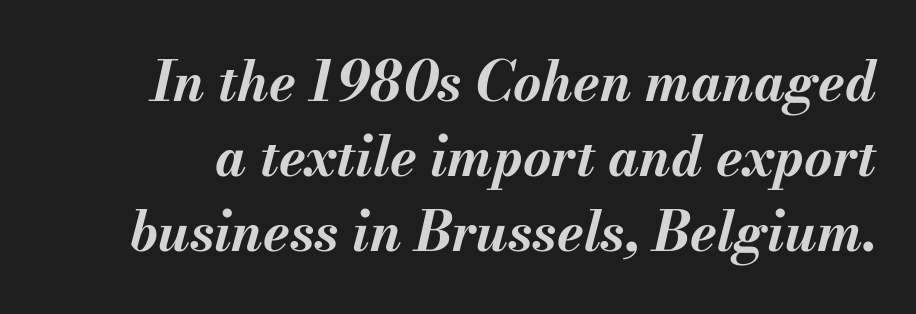
The image shows 54 px bold type, italic (leaning right); set normal line spacing (1.39x), normal letter spacing, not underlined; medium stroke contrast and a small x-height.
